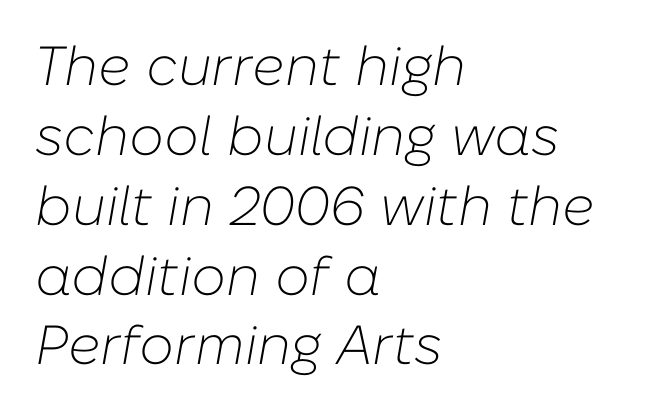
Teacher's note: observe the even left margin — that is flush-left alignment. The tracking reads as untouched default to a designer's eye. Notice how the stems are inclined rather than vertical — that's the hallmark of italics. The weight tops out at a normal text grade. The lines sit at an ordinary, default distance from one another.
